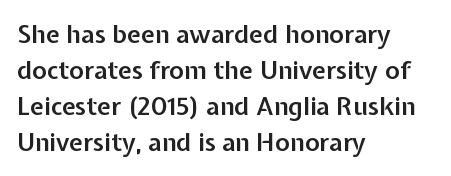
No italicization has been applied; the sample stays upright. How heavy is the stroke? Medium-heavy — a semibold, shy of bold. Default kerning and tracking; the words read as compact shapes. In CSS terms this would be text-align: left. Line spacing here is normal. The specimen omits any rule beneath the text block's lines.
